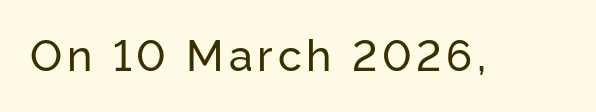
{"serif": "no", "italic": "no", "width": "normal", "stroke_contrast": "low", "x_height": "medium", "monospaced": "no", "underline": "no", "glyph_px": 43}
